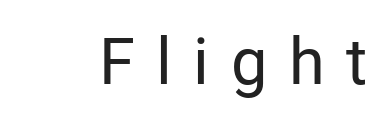
The image shows 65 px regular-weight sans-serif type, upright; set unusually wide letter spacing (+0.33 em), not underlined; low stroke contrast and a medium x-height.
